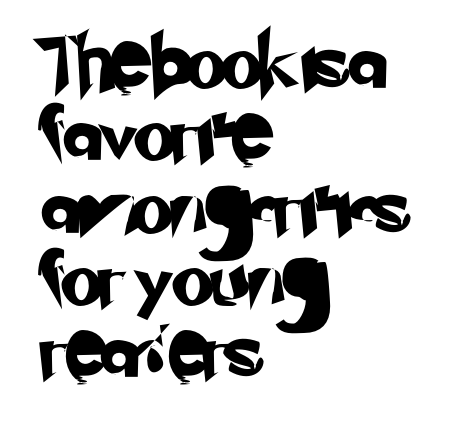
{"serif": "no", "width": "normal", "stroke_contrast": "low", "x_height": "small", "monospaced": "no", "underline": "no", "align": "left", "line_spacing": "normal", "line_spacing_ratio": 1.34, "letter_spacing": "normal", "letter_spacing_em": 0.0, "glyph_px": 54}
